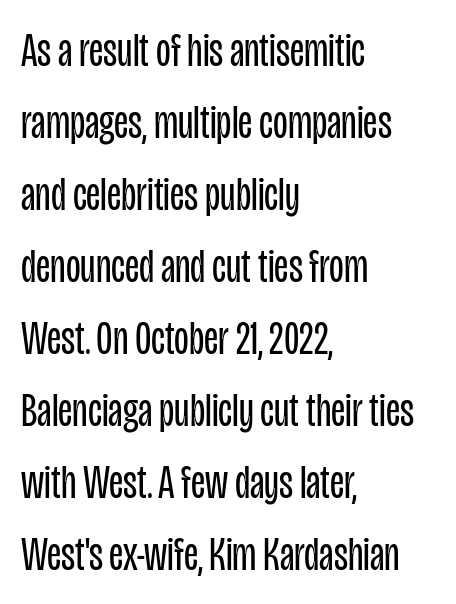
{"serif": "no", "italic": "no", "bold": "no", "weight": "regular", "width": "condensed", "stroke_contrast": "low", "x_height": "large", "monospaced": "no", "underline": "no", "align": "left", "line_spacing": "normal", "line_spacing_ratio": 1.5, "letter_spacing": "normal", "letter_spacing_em": 0.0, "glyph_px": 48}
